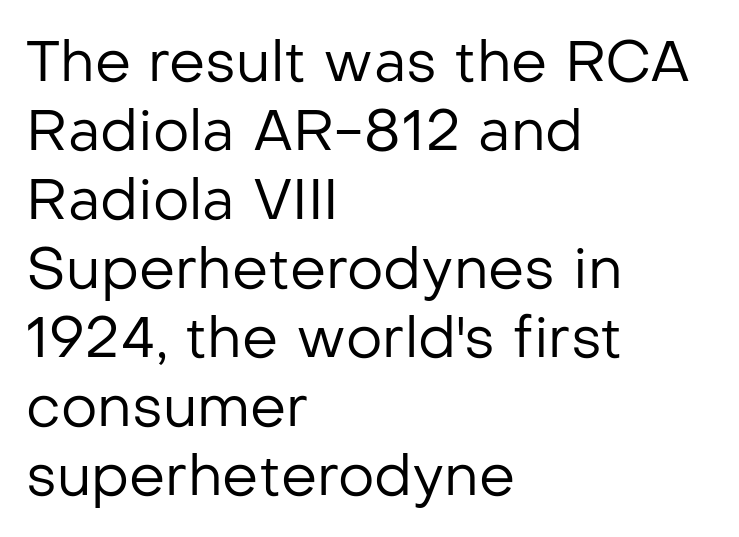
Q: Is the text bold? A: No.
Q: Is the text italic (slanted)? A: No, it is upright.
Q: Is the typeface a serif or a sans-serif typeface? A: Sans-serif.
Q: Is the text underlined? A: No.
Q: How is the paragraph aligned? A: Left-aligned.
Q: Is the spacing between letters normal or unusually wide? A: Normal.
Q: Width (condensed, normal, or wide)? A: Normal.
Q: Stroke contrast? A: Low.
Q: x-height? A: Medium.
Q: Monospaced? A: No.
